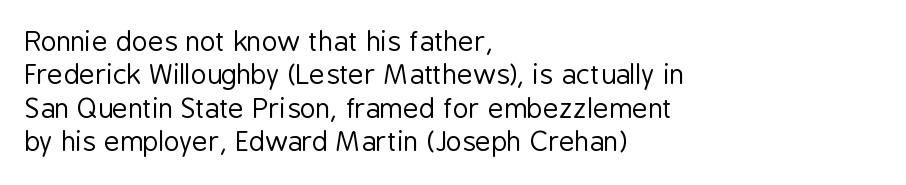
{"italic": "no", "bold": "no", "underline": "no", "align": "left", "line_spacing_ratio": 1.24, "letter_spacing": "normal", "letter_spacing_em": 0.0, "glyph_px": 27}
